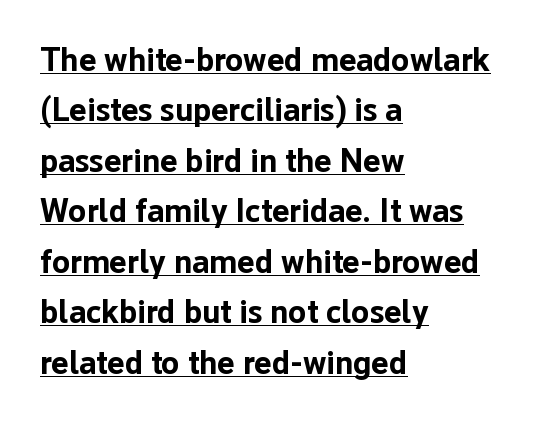
The image shows 33 px bold sans-serif type, upright; set left-aligned, normal line spacing (1.53x), normal letter spacing, underlined; low stroke contrast and a medium x-height.
